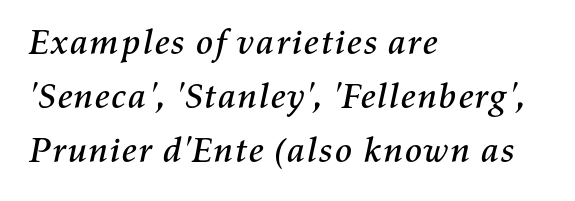
Q: Is the text italic (slanted)? A: Yes, it leans right by about 11 degrees.
Q: Is the text underlined? A: No.
Q: How is the paragraph aligned? A: Left-aligned.
Q: Is the spacing between letters normal or unusually wide? A: Normal.
Q: Is the spacing between lines tight, normal or loose? A: Normal.
Q: Width (condensed, normal, or wide)? A: Normal.
Q: Stroke contrast? A: Medium.
Q: x-height? A: Medium.
Q: Monospaced? A: No.
